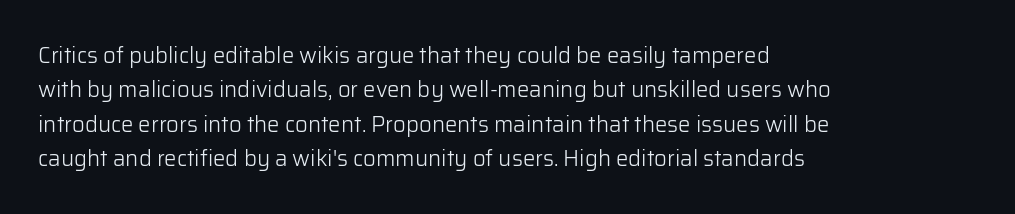
Q: Is the text bold? A: No.
Q: Is the text italic (slanted)? A: No, it is upright.
Q: Is the text underlined? A: No.
Q: How is the paragraph aligned? A: Left-aligned.
Q: Is the spacing between letters normal or unusually wide? A: Normal.
Q: Is the spacing between lines tight, normal or loose? A: Normal.
